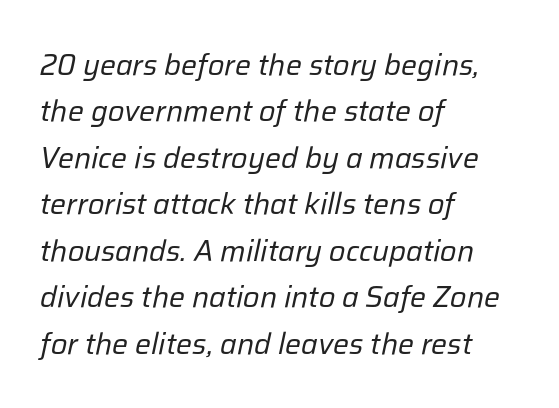
The rendering keeps characters at their native spacing. This rendering features lettering with no underline. A typesetter would call this proportional, since set widths differ per character. Unbolded letterforms with no extra heft. The passage shown leans; its letterforms are oblique.
